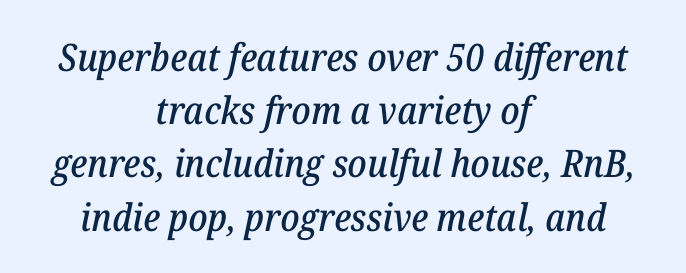
The image shows 38 px serif type, italic (leaning right); set centered, normal line spacing (1.4x), normal letter spacing, not underlined; low stroke contrast and a medium x-height.
